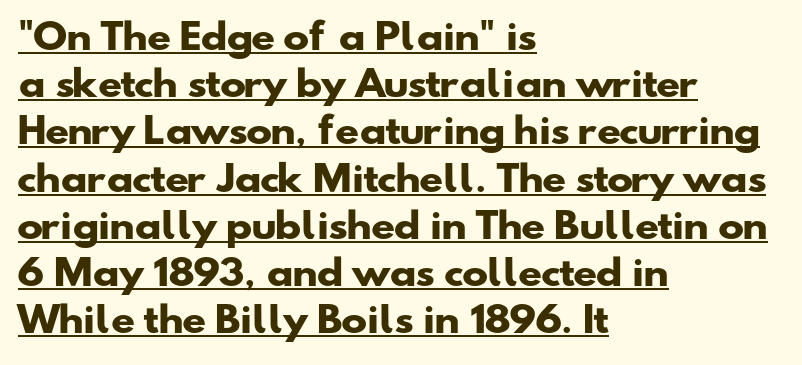
{"serif": "no", "bold": "yes", "weight": "heavy", "width": "wide", "stroke_contrast": "low", "x_height": "small", "monospaced": "no", "underline": "yes", "align": "left", "line_spacing": "normal", "line_spacing_ratio": 1.35, "letter_spacing": "normal", "letter_spacing_em": 0.0, "glyph_px": 35}
